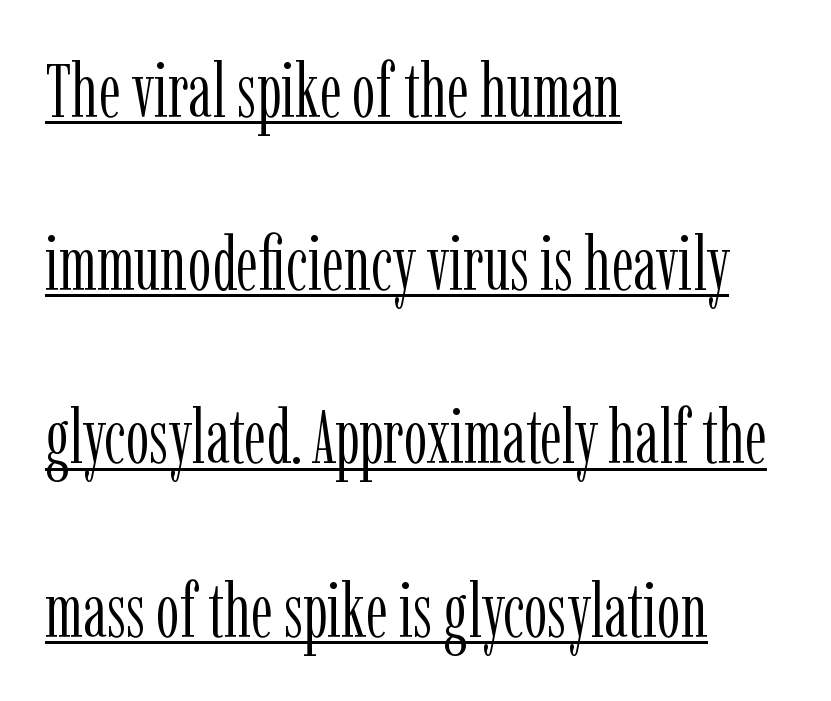
{"serif": "yes", "italic": "no", "bold": "no", "weight": "light", "width": "condensed", "stroke_contrast": "low", "x_height": "medium", "monospaced": "no", "underline": "yes", "align": "left", "line_spacing": "loose", "line_spacing_ratio": 2.31, "letter_spacing": "normal", "letter_spacing_em": 0.0, "glyph_px": 75}
